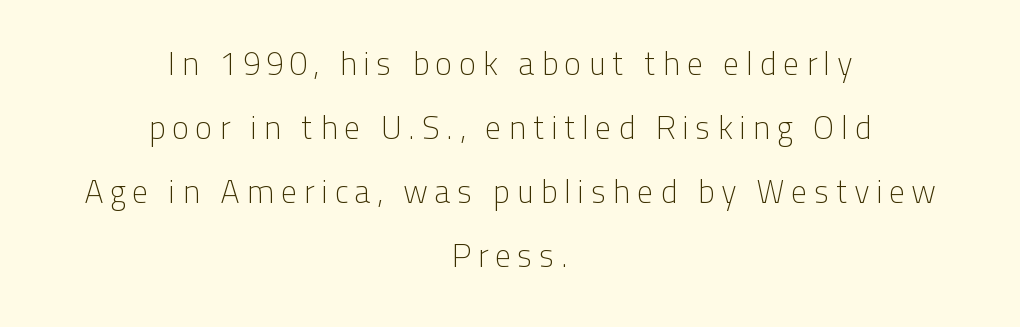
{"serif": "no", "italic": "no", "bold": "no", "weight": "light", "width": "normal", "stroke_contrast": "low", "x_height": "medium", "monospaced": "no", "underline": "no", "align": "center", "line_spacing": "loose", "line_spacing_ratio": 1.94, "glyph_px": 33}
